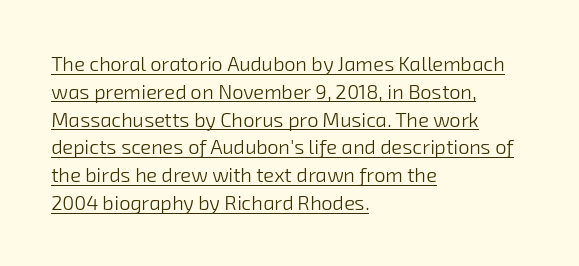
Here the glyphs are tracked normally, forming tight word shapes. A classic flush-left, rag-right setting is used for this passage. Leading matches the norm, producing a regular column. Underline: present. The font sits on the lighter half of the weight spectrum, regular included.
